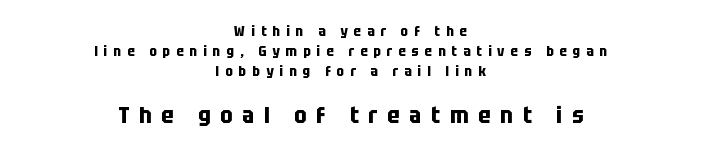
{"italic": "no", "bold": "yes", "underline": "no", "align": "center", "line_spacing": "normal", "line_spacing_ratio": 1.43, "letter_spacing": "wide", "letter_spacing_em": 0.43, "larger_block": "second", "size_ratio": 1.64, "glyph_px": 23}
